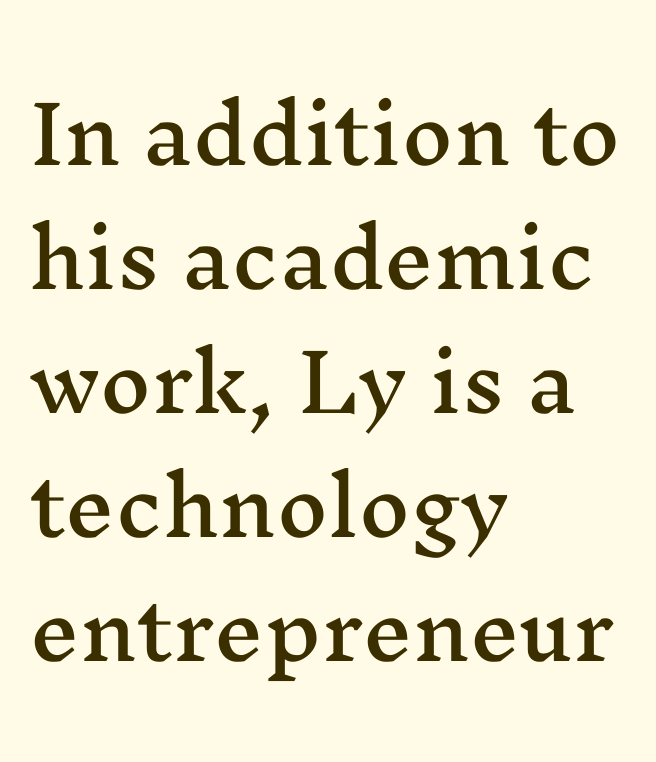
{"serif": "yes", "italic": "no", "width": "wide", "stroke_contrast": "medium", "x_height": "medium", "monospaced": "no", "underline": "no", "align": "left", "line_spacing": "normal", "line_spacing_ratio": 1.57, "letter_spacing": "normal", "letter_spacing_em": 0.0, "glyph_px": 79}
